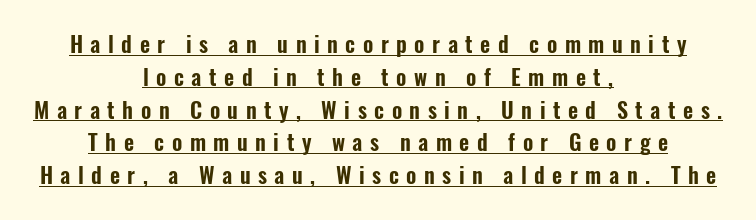
Q: Is the text italic (slanted)? A: No, it is upright.
Q: Is the text underlined? A: Yes.
Q: How is the paragraph aligned? A: Centered.
Q: Is the spacing between letters normal or unusually wide? A: Unusually wide.
Q: Is the spacing between lines tight, normal or loose? A: Normal.
